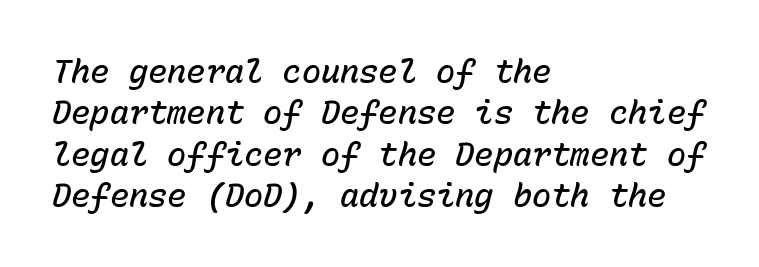
{"italic": "yes", "lean": "right", "slant_degrees": 15, "bold": "semi", "weight": "semibold", "width": "normal", "stroke_contrast": "low", "x_height": "medium", "monospaced": "yes", "underline": "no", "align": "left", "line_spacing": "normal", "line_spacing_ratio": 1.29, "letter_spacing": "normal", "letter_spacing_em": 0.0, "glyph_px": 32}
